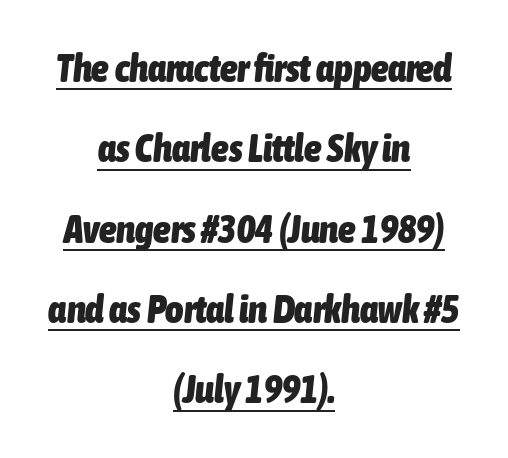
Q: Is the text bold? A: Yes.
Q: Is the text italic (slanted)? A: Yes, it leans right by about 6 degrees.
Q: Is the text underlined? A: Yes.
Q: How is the paragraph aligned? A: Centered.
Q: Is the spacing between letters normal or unusually wide? A: Normal.
Q: Is the spacing between lines tight, normal or loose? A: Loose.
Q: Width (condensed, normal, or wide)? A: Condensed.
Q: Stroke contrast? A: Low.
Q: x-height? A: Medium.
Q: Monospaced? A: No.
